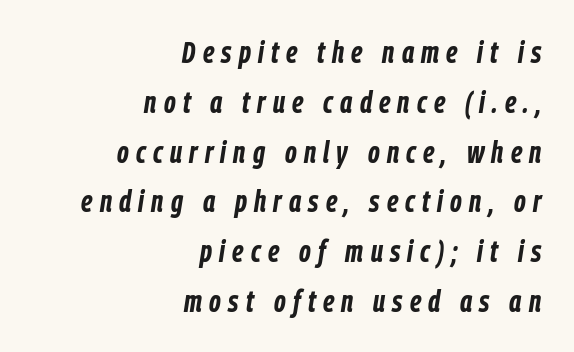
Each letter keeps its own natural width here, so spacing adapts to shape. Descenders are the only things crossing below the line. The whole block is typeset with a tilt. This sample is right-justified, so line beginnings fall wherever the words allow.
